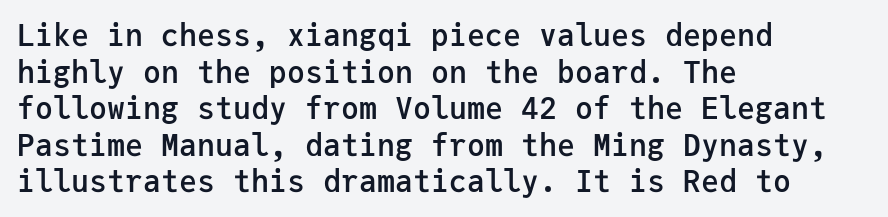
Q: Is the text bold? A: Semi-bold.
Q: Is the text italic (slanted)? A: No, it is upright.
Q: Is the typeface a serif or a sans-serif typeface? A: Sans-serif.
Q: Is the text underlined? A: No.
Q: How is the paragraph aligned? A: Left-aligned.
Q: Is the spacing between letters normal or unusually wide? A: Normal.
Q: Width (condensed, normal, or wide)? A: Normal.
Q: Stroke contrast? A: Low.
Q: x-height? A: Medium.
Q: Monospaced? A: Yes.
